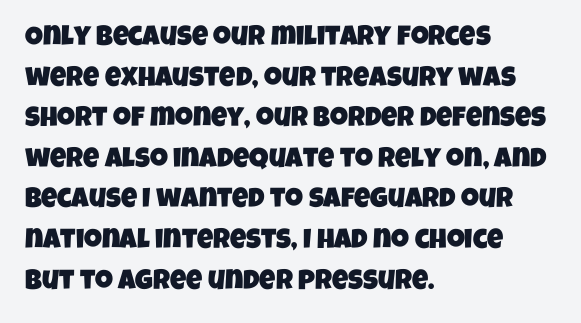
{"serif": "no", "width": "condensed", "stroke_contrast": "low", "x_height": "large", "monospaced": "no", "underline": "no", "align": "left", "line_spacing": "normal", "line_spacing_ratio": 1.45, "letter_spacing": "normal", "letter_spacing_em": 0.0, "glyph_px": 28}
